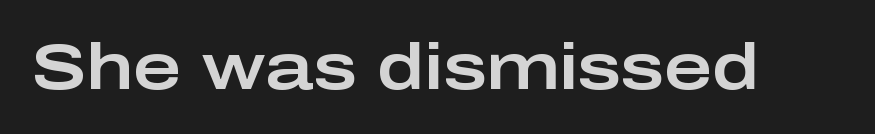
Underline: absent. A typesetter would call this proportional, since set widths differ per character. If you drew a line through each stem, it would be perfectly vertical. The line texture is even and compact thanks to regular tracking. What kind of face is this? One without serifs — a sans.
